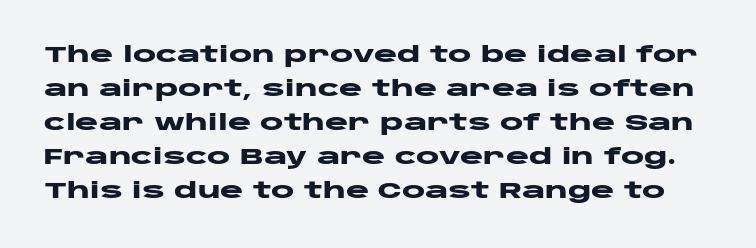
Underlining? Definitely not there. The vertical gap from one line to the next is medium. Glyph-to-glyph distance matches everyday printed text. Italic? Not at all — the glyphs are vertical. Weight check: bold — yes, fully.
